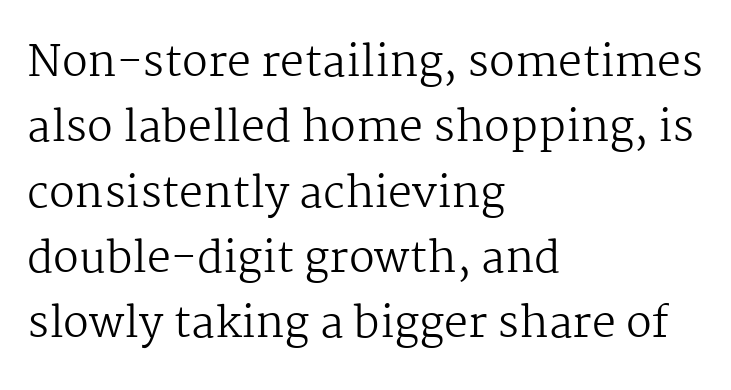
Small tapered or slab feet sit at the stroke ends, so this counts as serif. The passage is arranged the way most books set body copy — flush left. Ink coverage per letter is moderate at most. Is there any slant? The stems are plumb. How are the letters spaced? Ordinarily, with no added tracking.
